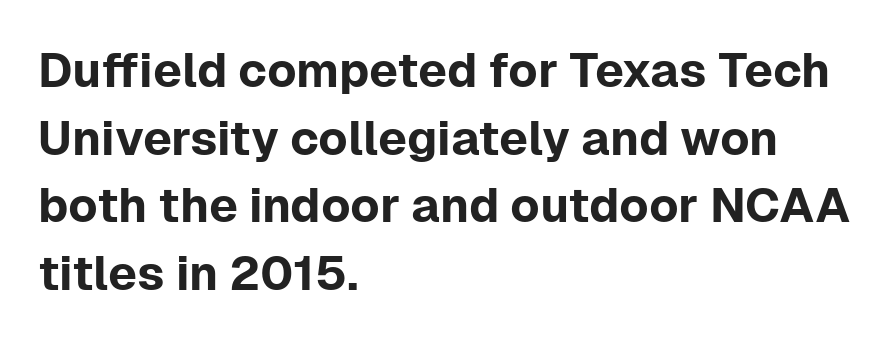
Vertical strokes here are truly vertical. The characters display no serif detailing; their extremities are plain. Proportional: the letters do not fall into vertical columns. The gap between lines stays unmarked. Left-aligned paragraph, ragged on the right.
